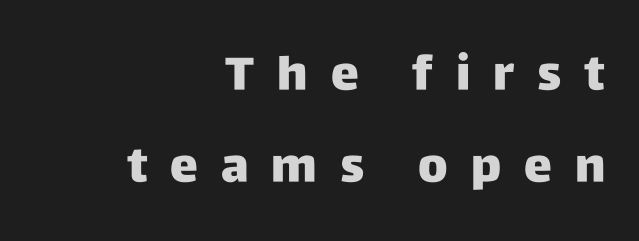
{"serif": "no", "italic": "no", "width": "normal", "stroke_contrast": "low", "x_height": "large", "monospaced": "no", "underline": "no", "align": "right", "line_spacing": "loose", "line_spacing_ratio": 1.96, "letter_spacing": "wide", "letter_spacing_em": 0.49, "glyph_px": 47}
